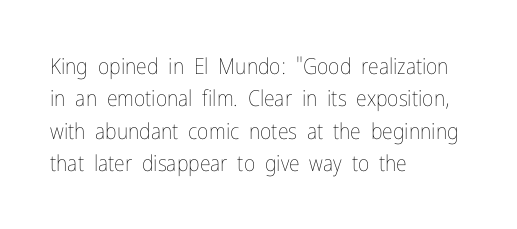
The image shows 22 px text type, upright; set left-aligned, normal line spacing (1.47x), normal letter spacing, not underlined.
